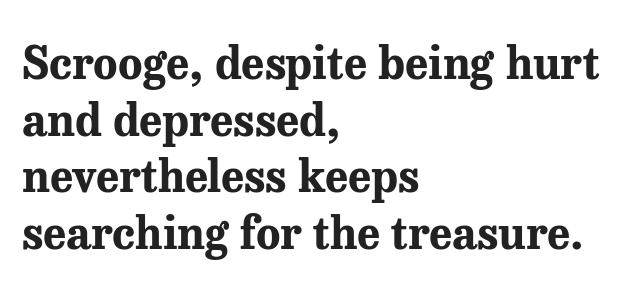
Q: Is the text bold? A: Yes.
Q: Is the text italic (slanted)? A: No, it is upright.
Q: Is the typeface a serif or a sans-serif typeface? A: Serif.
Q: Is the text underlined? A: No.
Q: How is the paragraph aligned? A: Left-aligned.
Q: Is the spacing between letters normal or unusually wide? A: Normal.
Q: Is the spacing between lines tight, normal or loose? A: Normal.
Q: Width (condensed, normal, or wide)? A: Normal.
Q: Stroke contrast? A: Medium.
Q: x-height? A: Medium.
Q: Monospaced? A: No.
